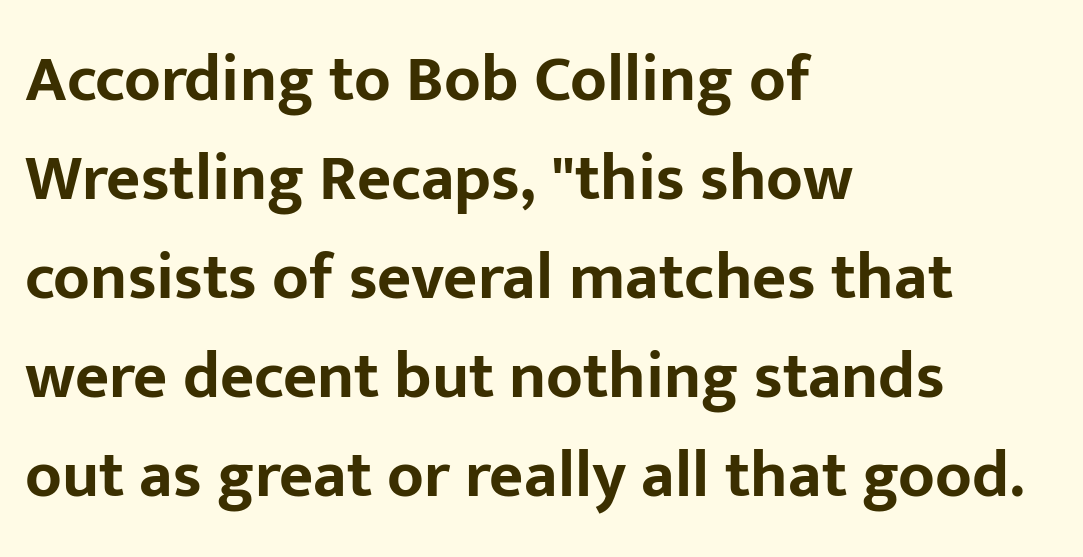
The space directly below the letters is spotless. Heavy-handed strokes throughout: this text is bold. Default kerning and tracking; the words read as compact shapes. Characters remain perfectly vertical along every line. Line starts are locked; line ends wander. The glyphs in this specimen are sans serif.
